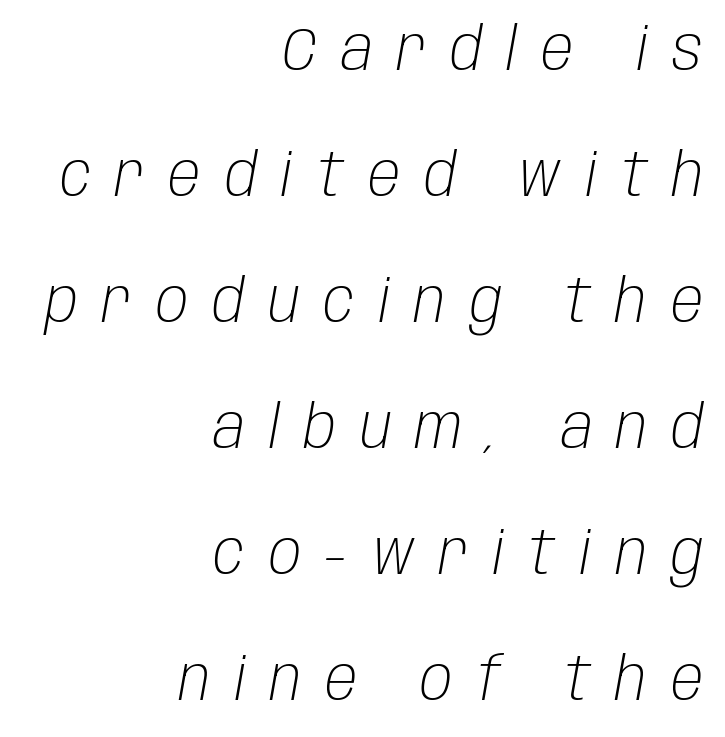
The image shows 60 px light, condensed type, italic (leaning right); set right-aligned, loose line spacing (2.1x), unusually wide letter spacing (+0.4 em), not underlined; low stroke contrast and a large x-height.
